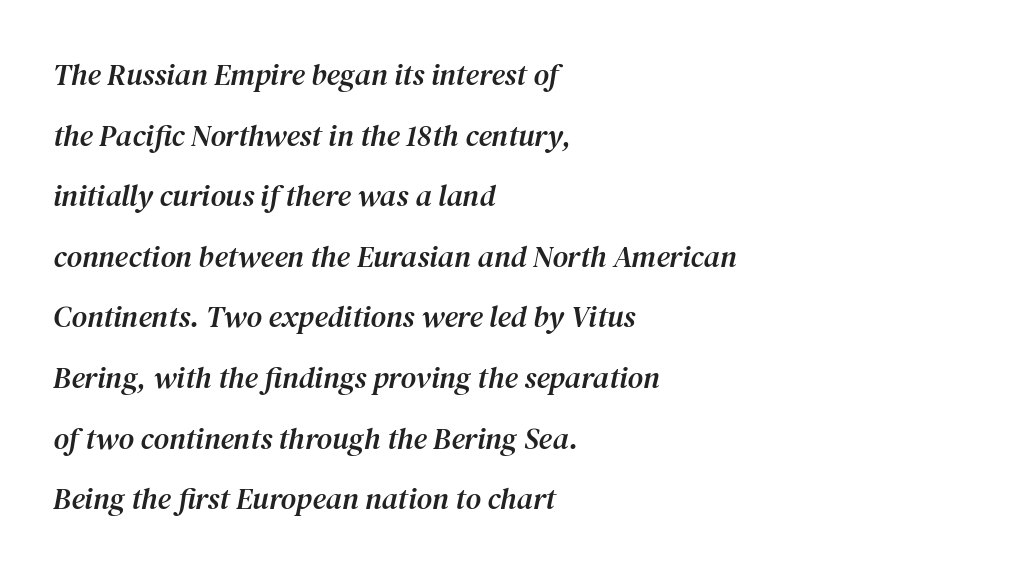
{"serif": "yes", "italic": "yes", "lean": "right", "slant_degrees": 12, "width": "normal", "stroke_contrast": "medium", "x_height": "medium", "monospaced": "no", "underline": "no", "align": "left", "line_spacing": "loose", "line_spacing_ratio": 2.02, "letter_spacing": "normal", "letter_spacing_em": 0.0, "glyph_px": 30}
